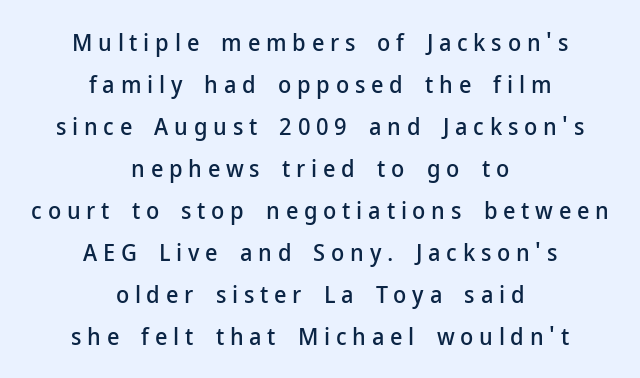
The image shows 24 px text type, upright; set centered, line spacing 1.75x, unusually wide letter spacing (+0.24 em), not underlined.
